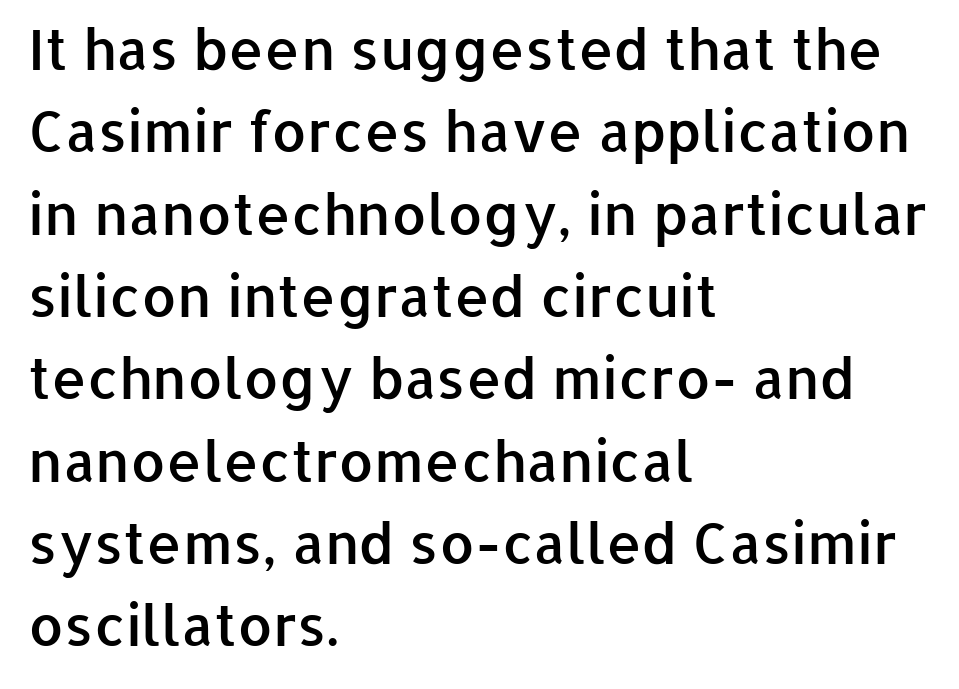
The image shows 56 px semibold sans-serif type, upright; set left-aligned, normal line spacing (1.47x), normal letter spacing, not underlined; low stroke contrast and a medium x-height.
